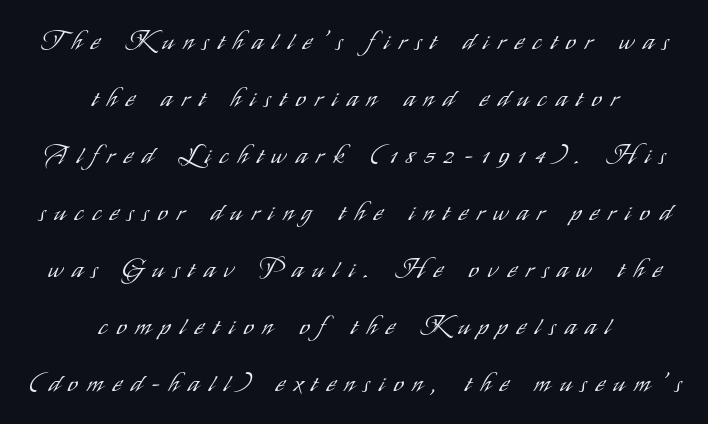
Quick note: underline off. The paragraph has two soft edges and a firm central axis. Does extra space separate the letters? Yes, quite a lot of it. Each stroke keeps to a modest, everyday thickness or less.
